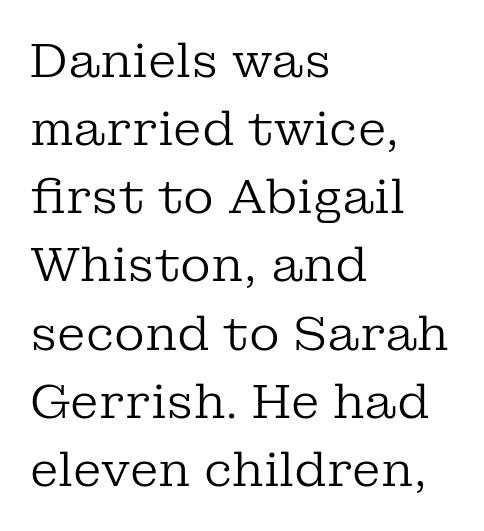
The image shows 47 px regular-weight serif type, upright; set left-aligned, normal line spacing (1.45x), normal letter spacing, not underlined; low stroke contrast and a medium x-height.
